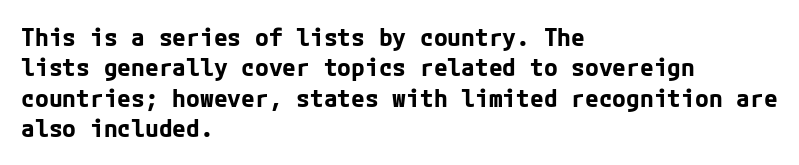
Q: Is the text bold? A: Yes.
Q: Is the text italic (slanted)? A: No, it is upright.
Q: Is the text underlined? A: No.
Q: How is the paragraph aligned? A: Left-aligned.
Q: Is the spacing between letters normal or unusually wide? A: Normal.
